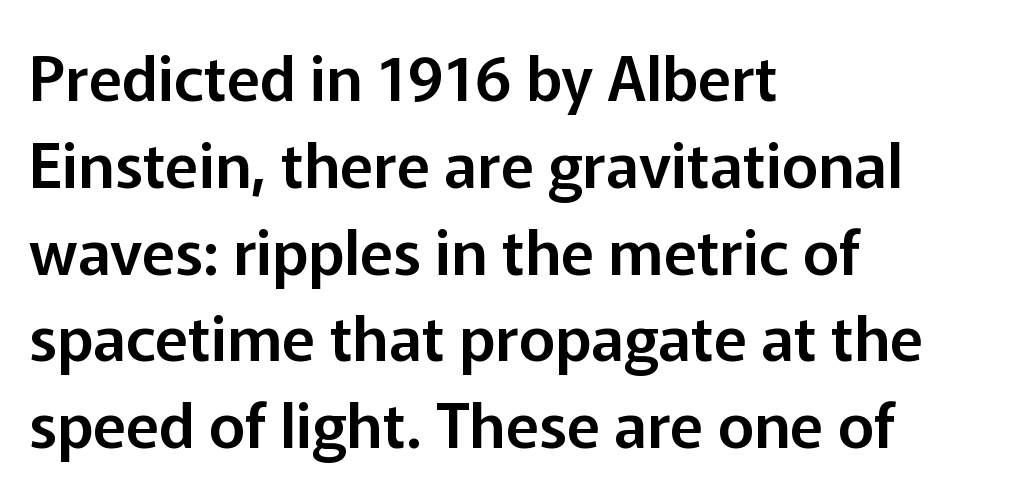
The image shows 62 px sans-serif type, upright; set left-aligned, normal line spacing (1.4x), normal letter spacing, not underlined; low stroke contrast and a medium x-height.
